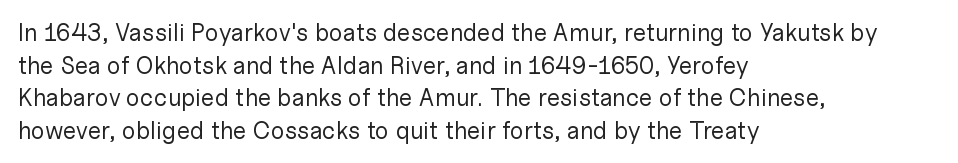
The image shows 24 px text type, upright; set left-aligned, normal line spacing (1.36x), normal letter spacing, not underlined.
